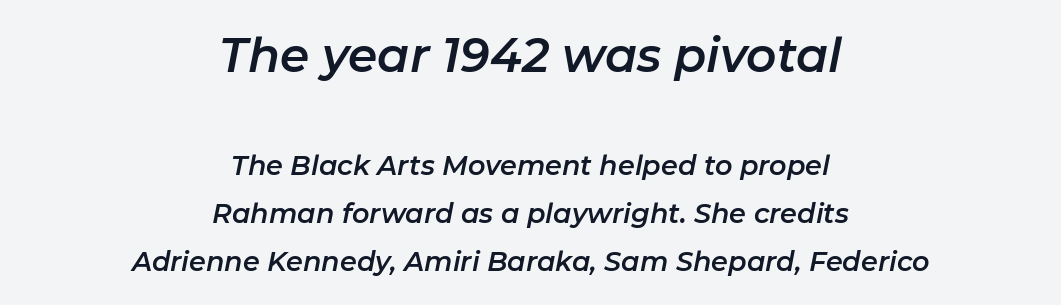
The image shows 47 px text type, italic (leaning right); set centered, line spacing 1.79x, normal letter spacing, not underlined; the first (top) block is 1.74x larger; low stroke contrast and a medium x-height.
